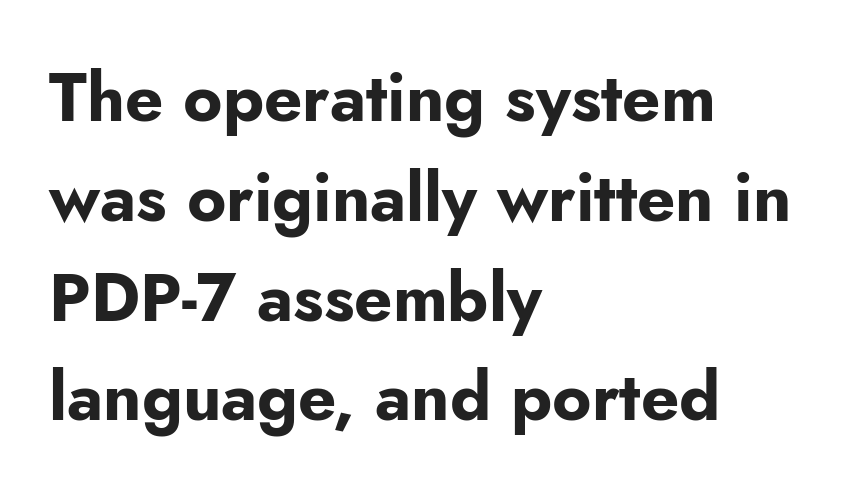
Lines of text with bare space underneath. Look at the tracking — it's just the regular setting, nothing added. As a designer I'd log this as weight 700, bold. The typography opts for an upright posture over an oblique one. The typeface chosen for these lines omits serifs. How would I describe the line gaps? Plain and ordinary.
